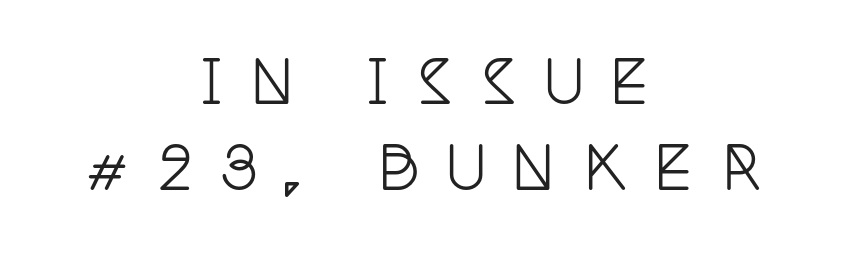
{"serif": "yes", "italic": "no", "width": "condensed", "stroke_contrast": "low", "x_height": "large", "monospaced": "no", "underline": "no", "align": "center", "line_spacing": "normal", "line_spacing_ratio": 1.48, "letter_spacing": "wide", "letter_spacing_em": 0.47, "glyph_px": 58}
